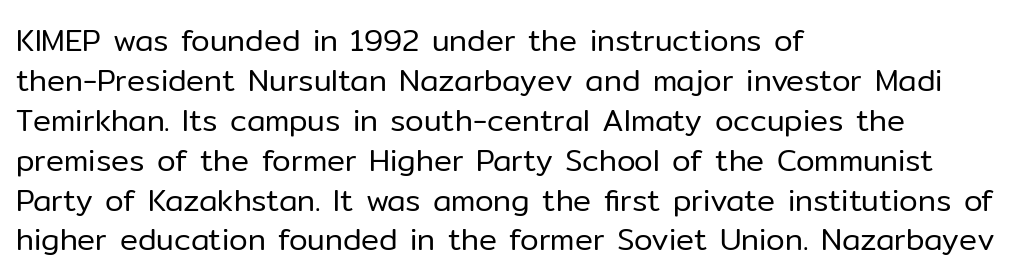
Weight class: somewhere from thin through regular. A bare baseline throughout the passage. The lines are quadded left. Is this a fixed-width face? No — the glyphs have proportional, varying widths.
